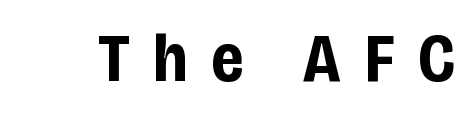
{"serif": "no", "italic": "no", "bold": "yes", "weight": "bold", "width": "condensed", "stroke_contrast": "low", "x_height": "large", "monospaced": "no", "underline": "no", "letter_spacing": "wide", "letter_spacing_em": 0.34, "glyph_px": 69}
